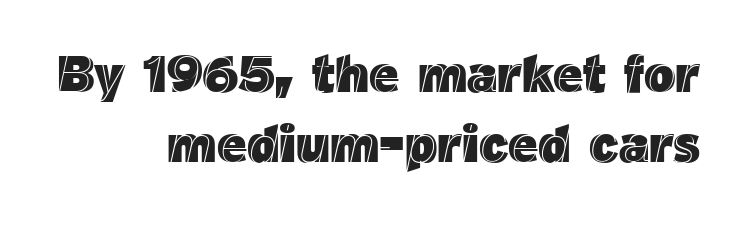
Q: Is the text italic (slanted)? A: No, it is upright.
Q: Is the text underlined? A: No.
Q: How is the paragraph aligned? A: Right-aligned.
Q: Is the spacing between letters normal or unusually wide? A: Normal.
Q: Is the spacing between lines tight, normal or loose? A: Normal.
Q: Width (condensed, normal, or wide)? A: Normal.
Q: x-height? A: Medium.
Q: Monospaced? A: No.
